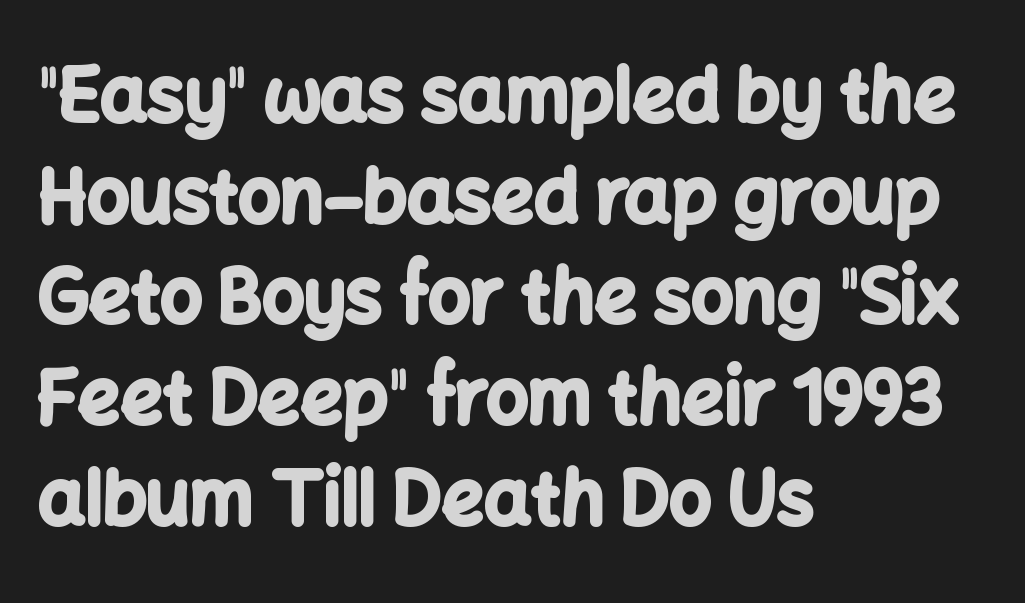
Q: Is the text bold? A: Yes.
Q: Is the text italic (slanted)? A: No, it is upright.
Q: Is the typeface a serif or a sans-serif typeface? A: Sans-serif.
Q: Is the text underlined? A: No.
Q: How is the paragraph aligned? A: Left-aligned.
Q: Is the spacing between letters normal or unusually wide? A: Normal.
Q: Is the spacing between lines tight, normal or loose? A: Normal.
Q: Width (condensed, normal, or wide)? A: Normal.
Q: Stroke contrast? A: Low.
Q: x-height? A: Medium.
Q: Monospaced? A: No.
